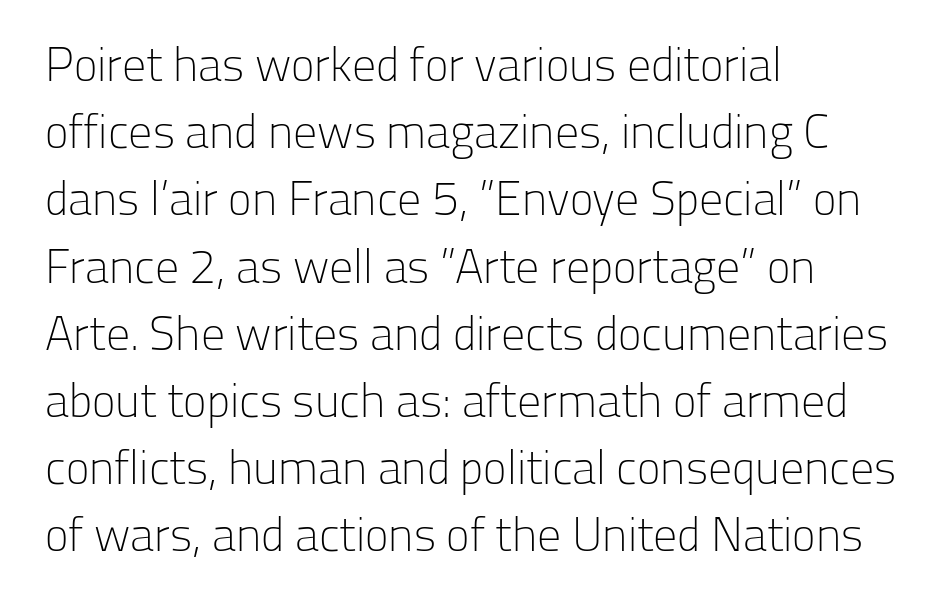
Stroke mass is kept to a normal reading level or below. The passage shown is typed in a proportional face where columns would drift. The strip under each line holds only bare page. This is roman type, the default non-slanted kind.
